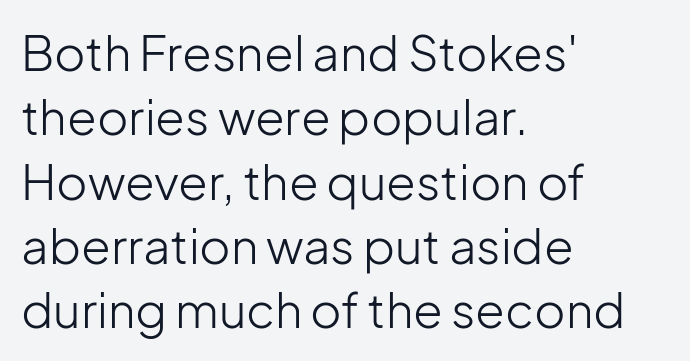
Bare-footed words on every line. Every character sits straight up, as roman type does. These lines are set flush left with a ragged right edge. Note the varied advance widths — an 'i' is clearly narrower than an 'm'. Leading matches the norm, producing a regular column. Nothing unusual about the tracking: characters are spaced as the font intends.
